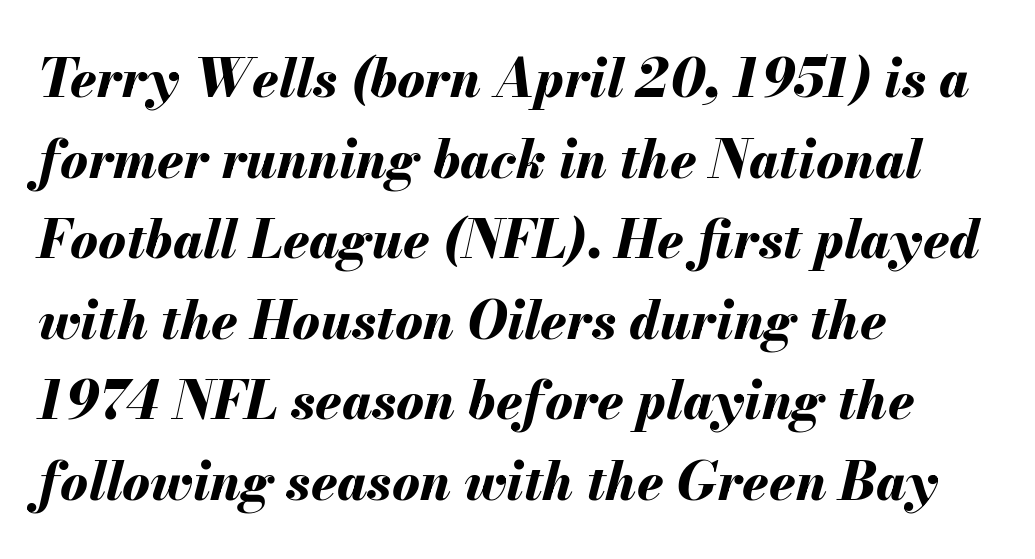
The image shows 52 px bold type, italic (leaning right); set left-aligned, normal line spacing (1.55x), normal letter spacing, not underlined; medium stroke contrast and a small x-height.
